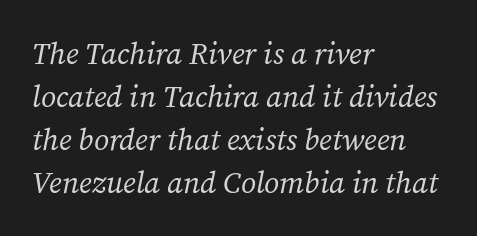
Looks like regular typesetting: each glyph gets only the width it needs. The typesetter chose a ragged-right arrangement here. Notice how the stems are inclined rather than vertical — that's the hallmark of italics. Is this a heavy cut? Hardly; it is regular or lighter. Examine the stroke ends and you'll spot serifs. Words appear dense and cohesive because spacing is normal.
